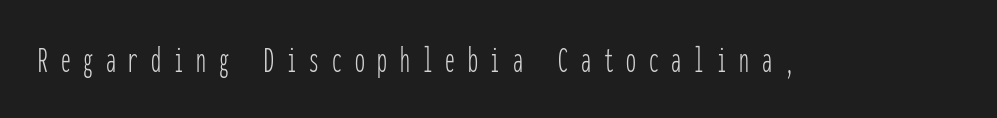
Q: Is the text bold? A: No.
Q: Is the text italic (slanted)? A: No, it is upright.
Q: Is the typeface a serif or a sans-serif typeface? A: Sans-serif.
Q: Is the text underlined? A: No.
Q: Is the spacing between letters normal or unusually wide? A: Unusually wide.
Q: Width (condensed, normal, or wide)? A: Condensed.
Q: Stroke contrast? A: Low.
Q: x-height? A: Medium.
Q: Monospaced? A: Yes.
